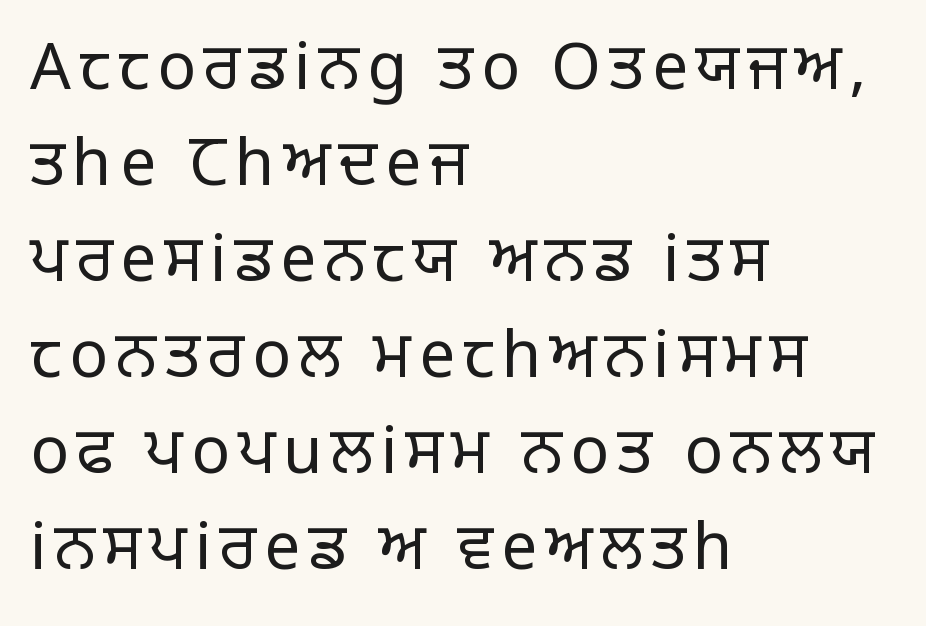
The image shows 64 px regular-weight sans-serif type, upright; set left-aligned, normal line spacing (1.5x), not underlined; low stroke contrast and a large x-height.
